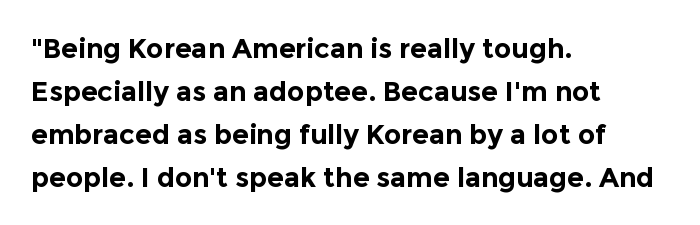
The image shows 27 px bold type, upright; set left-aligned, normal line spacing (1.59x), normal letter spacing, not underlined.
